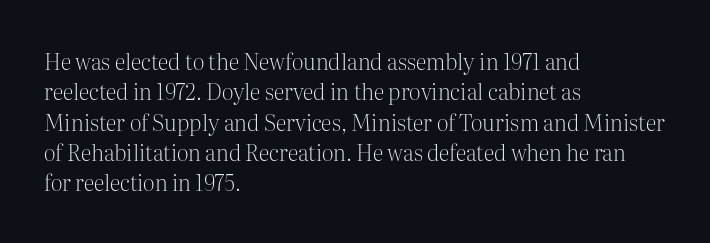
The image shows 22 px text type, upright; set left-aligned, normal line spacing (1.38x), normal letter spacing, not underlined.
